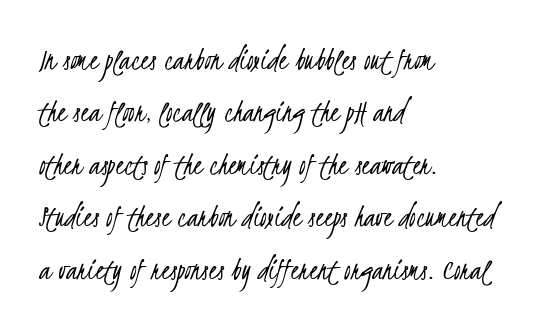
Q: Is the text bold? A: No.
Q: Is the typeface a serif or a sans-serif typeface? A: Sans-serif.
Q: Is the text underlined? A: No.
Q: How is the paragraph aligned? A: Left-aligned.
Q: Is the spacing between letters normal or unusually wide? A: Normal.
Q: Is the spacing between lines tight, normal or loose? A: Normal.
Q: Width (condensed, normal, or wide)? A: Condensed.
Q: Stroke contrast? A: Low.
Q: x-height? A: Small.
Q: Monospaced? A: No.
